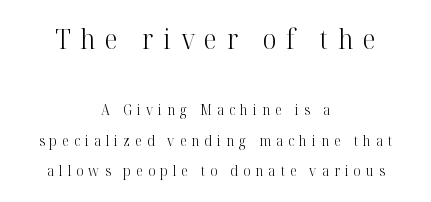
This is the regular roman posture of the typeface. Plain, unruled lines of type. Characters follow at a spacing far wider than the type designer built in. The rendering shrinks the type as you move from the upper chunk to the lower. Typeset on center — no edge is straight. Loosely led — the rows are spread out.
